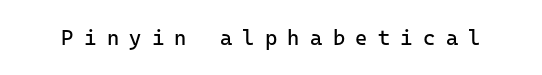
The image shows 21 px text type, upright; set unusually wide letter spacing (+0.49 em), not underlined.
